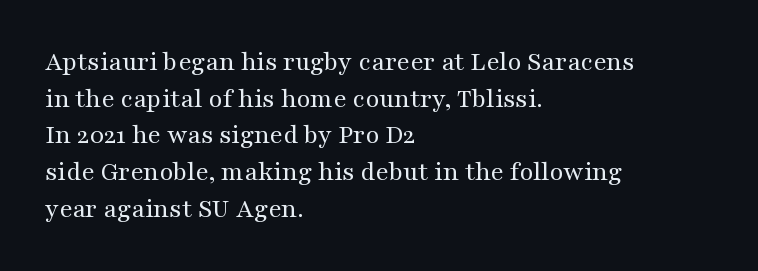
{"serif": "yes", "italic": "no", "bold": "no", "weight": "regular", "width": "wide", "stroke_contrast": "medium", "x_height": "medium", "monospaced": "no", "underline": "no", "align": "left", "line_spacing": "normal", "line_spacing_ratio": 1.31, "letter_spacing": "normal", "letter_spacing_em": 0.0, "glyph_px": 28}
